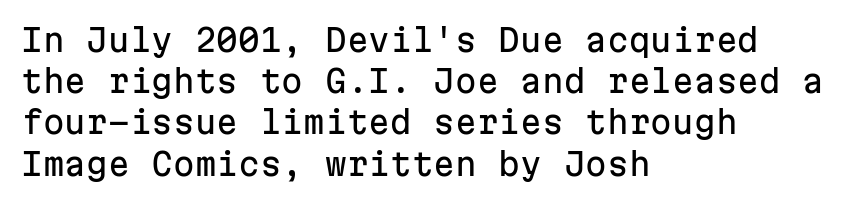
{"serif": "no", "italic": "no", "width": "normal", "stroke_contrast": "low", "x_height": "medium", "monospaced": "yes", "underline": "no", "align": "left", "line_spacing": "normal", "line_spacing_ratio": 1.33, "letter_spacing": "normal", "letter_spacing_em": 0.0, "glyph_px": 31}
